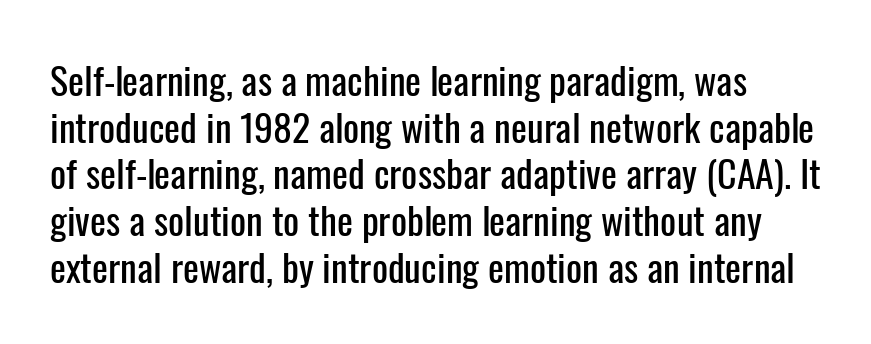
Q: Is the text italic (slanted)? A: No, it is upright.
Q: Is the typeface a serif or a sans-serif typeface? A: Sans-serif.
Q: Is the text underlined? A: No.
Q: Is the spacing between letters normal or unusually wide? A: Normal.
Q: Width (condensed, normal, or wide)? A: Condensed.
Q: Stroke contrast? A: Low.
Q: x-height? A: Medium.
Q: Monospaced? A: No.
